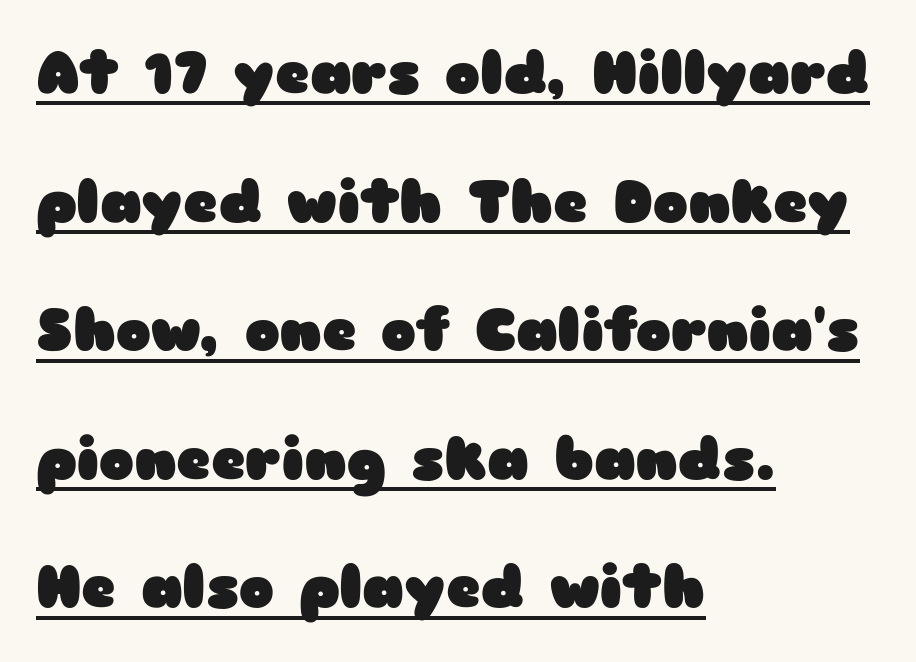
The image shows 59 px heavy, wide sans-serif type, upright; set left-aligned, loose line spacing (2.18x), normal letter spacing, underlined; low stroke contrast and a medium x-height.
